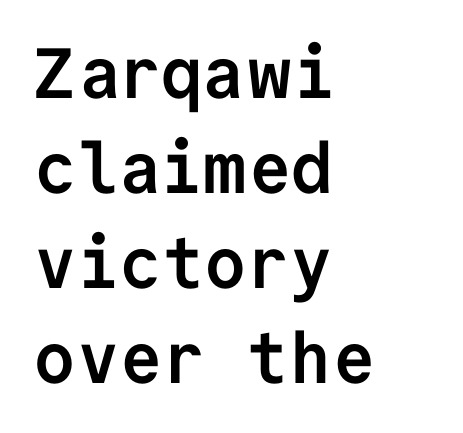
These lines are rendered in a fixed-pitch font. Designer's note — italics off, roman on. Compared with typical paragraphs, the rows here are spaced about the same. You could call the tracking neutral — neither tight nor loose. The words here are not underlined.
